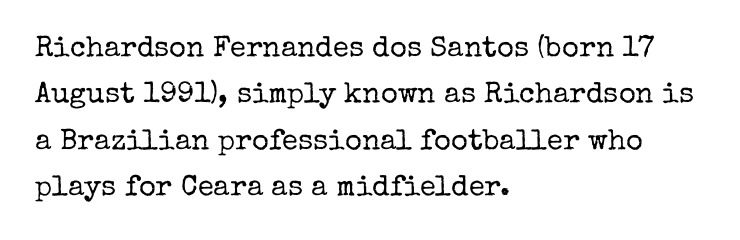
Q: Is the text bold? A: No.
Q: Is the text italic (slanted)? A: No, it is upright.
Q: Is the typeface a serif or a sans-serif typeface? A: Serif.
Q: Is the text underlined? A: No.
Q: How is the paragraph aligned? A: Left-aligned.
Q: Is the spacing between letters normal or unusually wide? A: Normal.
Q: Is the spacing between lines tight, normal or loose? A: Normal.
Q: Width (condensed, normal, or wide)? A: Normal.
Q: Stroke contrast? A: Low.
Q: x-height? A: Medium.
Q: Monospaced? A: No.
